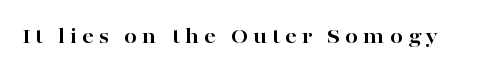
Nobody drew a line under any word here. Every character sits straight up, as roman type does. I'd describe the lettering as bold — thick and assertive. The face used here is rendered with a markedly widened letterfit.
